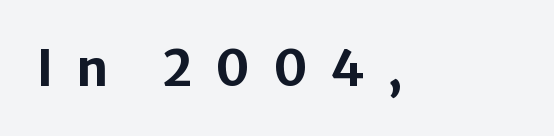
The image shows 50 px bold sans-serif type, upright; set unusually wide letter spacing (+0.45 em), not underlined; low stroke contrast and a medium x-height.
